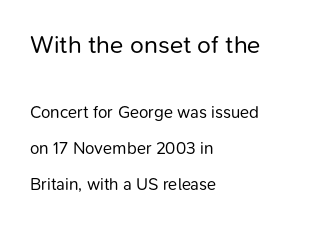
The image shows 25 px text type, upright; set left-aligned, loose line spacing (2.1x), normal letter spacing, not underlined; the first (top) block is 1.47x larger.
